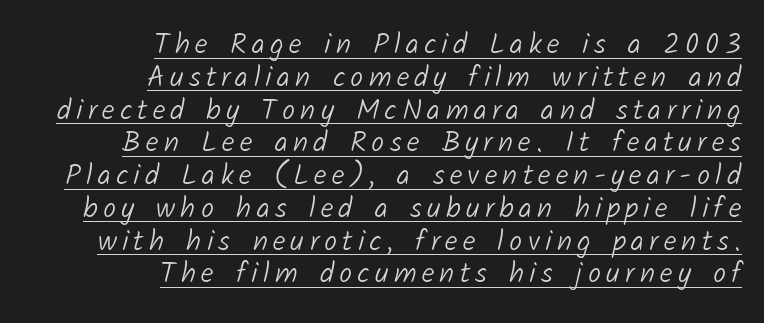
Q: Is the text bold? A: No.
Q: Is the typeface a serif or a sans-serif typeface? A: Sans-serif.
Q: Is the text underlined? A: Yes.
Q: How is the paragraph aligned? A: Right-aligned.
Q: Is the spacing between lines tight, normal or loose? A: Tight.
Q: Width (condensed, normal, or wide)? A: Normal.
Q: Stroke contrast? A: Low.
Q: x-height? A: Medium.
Q: Monospaced? A: No.
